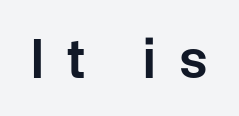
The image shows 58 px semibold sans-serif type, upright; set unusually wide letter spacing (+0.41 em), not underlined; low stroke contrast and a medium x-height.
